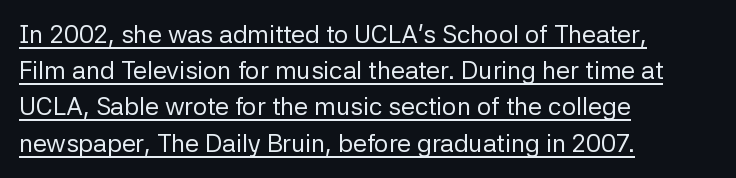
{"italic": "no", "bold": "no", "underline": "yes", "align": "left", "line_spacing": "normal", "line_spacing_ratio": 1.45, "letter_spacing": "normal", "letter_spacing_em": 0.0, "glyph_px": 25}
